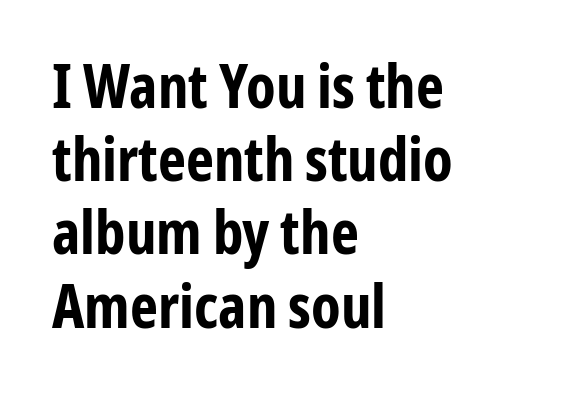
The image shows 60 px bold, condensed sans-serif type, upright; set left-aligned, line spacing 1.22x, normal letter spacing, not underlined; low stroke contrast and a medium x-height.
